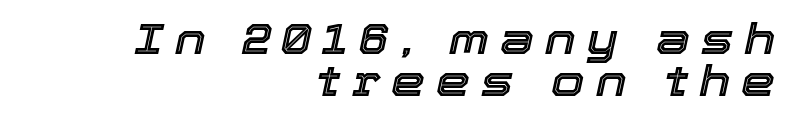
The image shows 43 px text type, italic (leaning right); set right-aligned, tight line spacing (0.97x), unusually wide letter spacing (+0.26 em), not underlined; a medium x-height.
